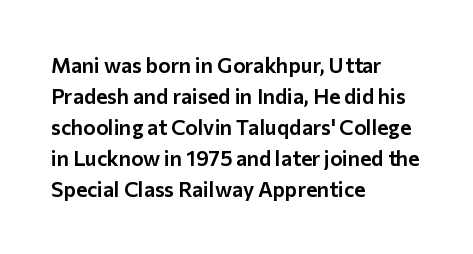
The image shows 21 px text type, upright; set left-aligned, normal line spacing (1.48x), normal letter spacing, not underlined.
